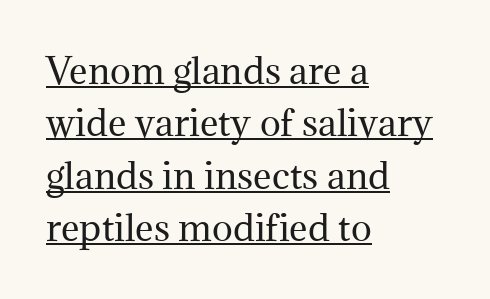
The image shows 35 px regular-weight serif type, upright; set left-aligned, normal line spacing (1.5x), normal letter spacing, underlined; medium stroke contrast and a medium x-height.
